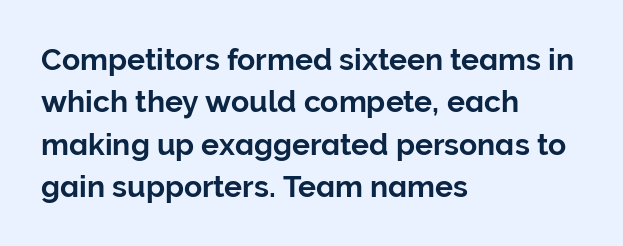
The image shows 30 px sans-serif type, upright; set left-aligned, normal line spacing (1.41x), normal letter spacing, not underlined; low stroke contrast and a medium x-height.
